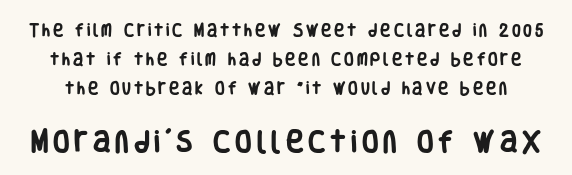
Q: Is the text bold? A: Yes.
Q: Is the text italic (slanted)? A: No, it is upright.
Q: Is the text underlined? A: No.
Q: Is the spacing between letters normal or unusually wide? A: Unusually wide.
Q: Is the spacing between lines tight, normal or loose? A: Loose.
Q: Which block of text is set in a larger size, the first (top) or the second (bottom)? A: The second (bottom) one.
